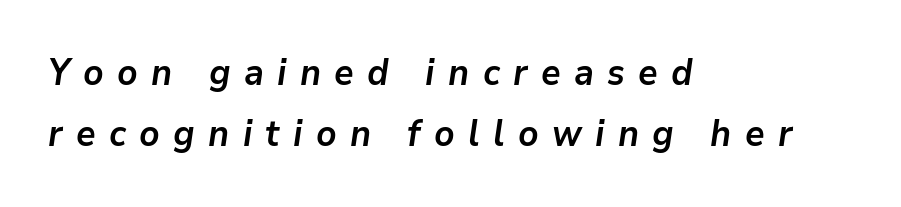
The lines are quadded left. The passage shown is typed in a proportional face where columns would drift. Each glyph is drawn with heavy, bold strokes. Italic: yes, the glyphs are oblique.
